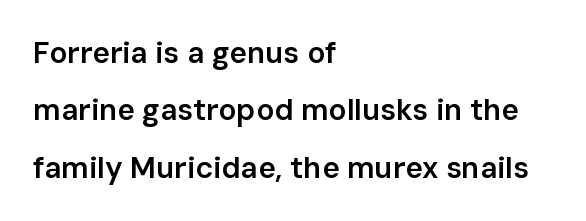
Q: Is the text bold? A: Semi-bold.
Q: Is the text italic (slanted)? A: No, it is upright.
Q: Is the typeface a serif or a sans-serif typeface? A: Sans-serif.
Q: Is the text underlined? A: No.
Q: How is the paragraph aligned? A: Left-aligned.
Q: Is the spacing between letters normal or unusually wide? A: Normal.
Q: Is the spacing between lines tight, normal or loose? A: Loose.
Q: Width (condensed, normal, or wide)? A: Normal.
Q: Stroke contrast? A: Low.
Q: x-height? A: Medium.
Q: Monospaced? A: No.
